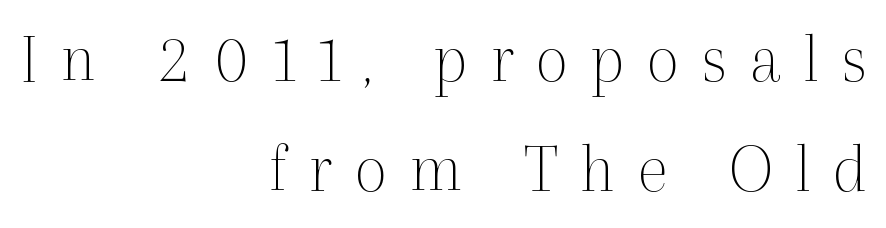
{"serif": "yes", "italic": "no", "bold": "no", "weight": "thin", "width": "normal", "x_height": "medium", "monospaced": "no", "underline": "no", "align": "right", "line_spacing": "normal", "line_spacing_ratio": 1.55, "letter_spacing": "wide", "letter_spacing_em": 0.32, "glyph_px": 71}
